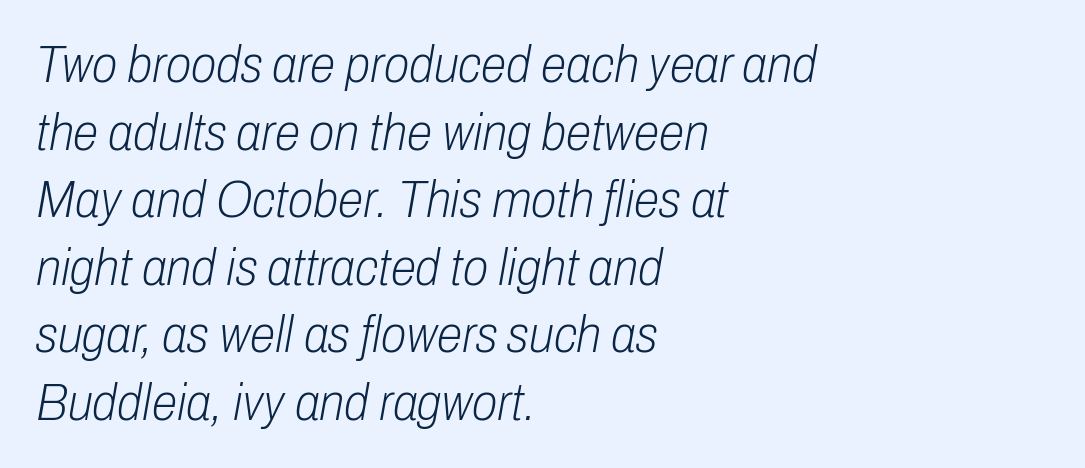
Q: Is the text bold? A: No.
Q: Is the text italic (slanted)? A: Yes, it leans right by about 10 degrees.
Q: Is the text underlined? A: No.
Q: How is the paragraph aligned? A: Left-aligned.
Q: Is the spacing between letters normal or unusually wide? A: Normal.
Q: Is the spacing between lines tight, normal or loose? A: Normal.
Q: Width (condensed, normal, or wide)? A: Condensed.
Q: Stroke contrast? A: Low.
Q: x-height? A: Medium.
Q: Monospaced? A: No.
